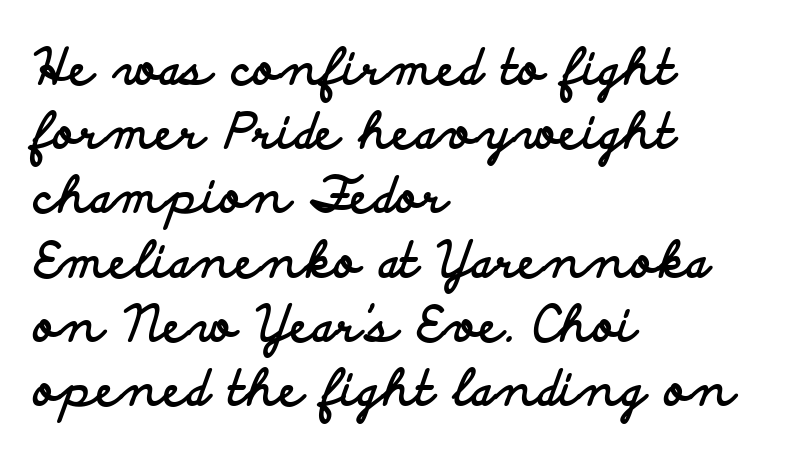
{"serif": "no", "bold": "yes", "weight": "bold", "width": "wide", "stroke_contrast": "low", "x_height": "small", "monospaced": "no", "underline": "no", "align": "left", "line_spacing": "normal", "line_spacing_ratio": 1.31, "letter_spacing": "normal", "letter_spacing_em": 0.0, "glyph_px": 49}
